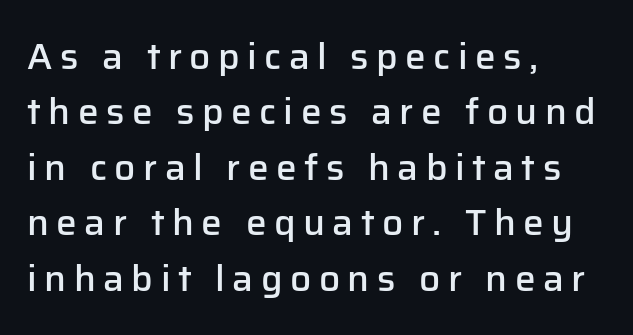
The image shows 37 px semibold sans-serif type, upright; set left-aligned, normal line spacing (1.5x), unusually wide letter spacing (+0.2 em), not underlined; low stroke contrast and a medium x-height.
